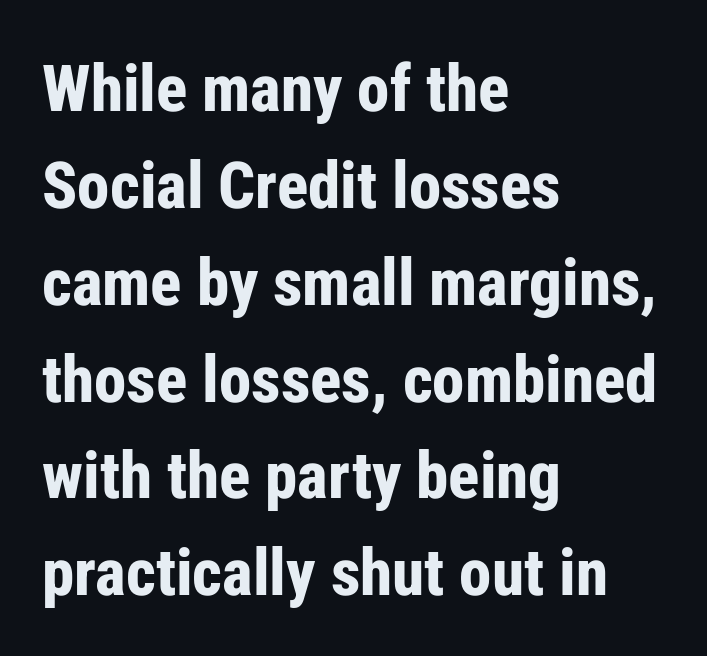
Q: Is the text bold? A: Yes.
Q: Is the text italic (slanted)? A: No, it is upright.
Q: Is the typeface a serif or a sans-serif typeface? A: Sans-serif.
Q: Is the text underlined? A: No.
Q: How is the paragraph aligned? A: Left-aligned.
Q: Is the spacing between letters normal or unusually wide? A: Normal.
Q: Is the spacing between lines tight, normal or loose? A: Normal.
Q: Width (condensed, normal, or wide)? A: Condensed.
Q: Stroke contrast? A: Low.
Q: x-height? A: Medium.
Q: Monospaced? A: No.
